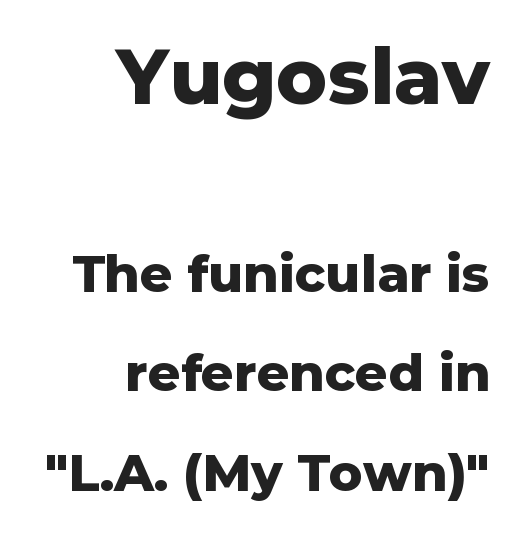
Q: Is the text bold? A: Yes.
Q: Is the text italic (slanted)? A: No, it is upright.
Q: Is the typeface a serif or a sans-serif typeface? A: Sans-serif.
Q: Is the text underlined? A: No.
Q: How is the paragraph aligned? A: Right-aligned.
Q: Is the spacing between letters normal or unusually wide? A: Normal.
Q: Is the spacing between lines tight, normal or loose? A: Loose.
Q: Which block of text is set in a larger size, the first (top) or the second (bottom)? A: The first (top) one.
Q: Width (condensed, normal, or wide)? A: Normal.
Q: Stroke contrast? A: Low.
Q: x-height? A: Medium.
Q: Monospaced? A: No.
